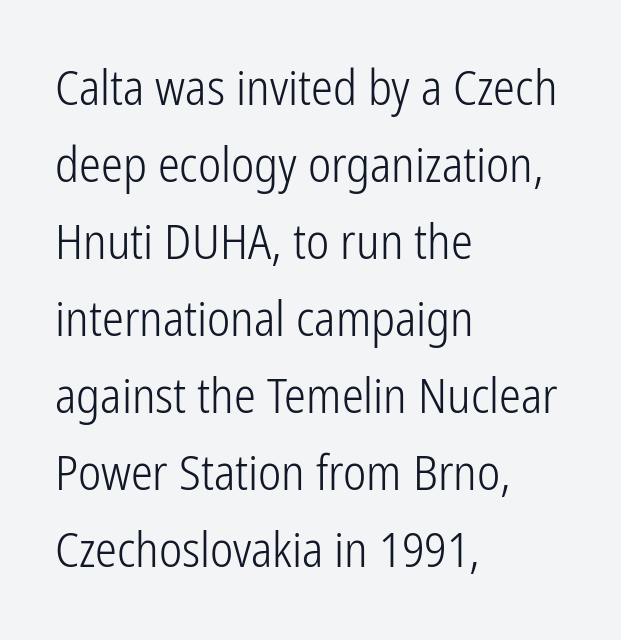
{"serif": "no", "italic": "no", "bold": "no", "weight": "light", "width": "condensed", "stroke_contrast": "low", "x_height": "medium", "monospaced": "no", "underline": "no", "align": "left", "line_spacing": "normal", "line_spacing_ratio": 1.57, "letter_spacing": "normal", "letter_spacing_em": 0.0, "glyph_px": 49}
